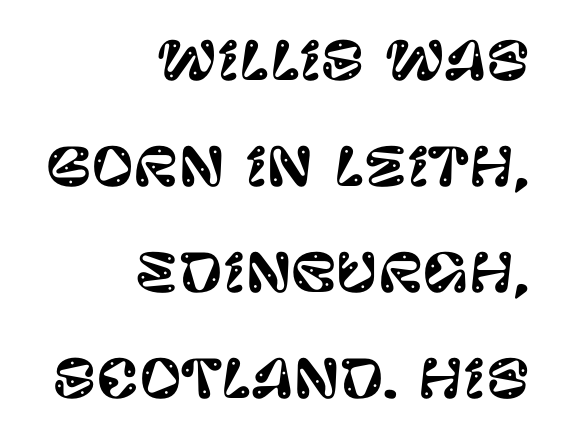
{"serif": "no", "width": "normal", "stroke_contrast": "low", "x_height": "large", "monospaced": "no", "underline": "no", "align": "right", "line_spacing": "loose", "line_spacing_ratio": 2.04, "letter_spacing": "normal", "letter_spacing_em": 0.0, "glyph_px": 52}
